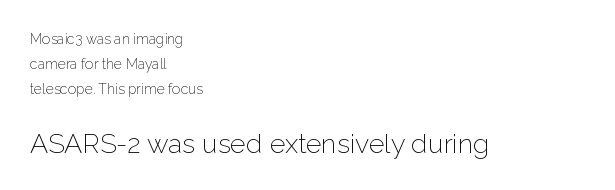
{"italic": "no", "bold": "no", "underline": "no", "align": "left", "line_spacing_ratio": 1.79, "letter_spacing": "normal", "letter_spacing_em": 0.0, "larger_block": "second", "size_ratio": 1.93, "glyph_px": 27}
